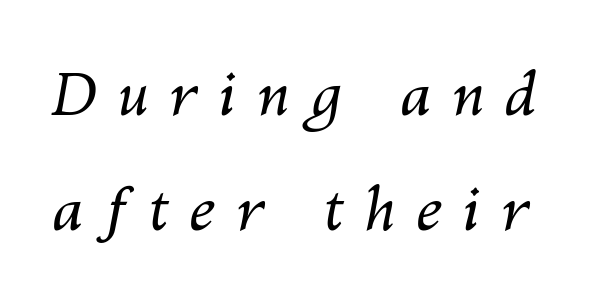
The image shows 60 px regular-weight type, italic (leaning right); set loose line spacing (1.92x), unusually wide letter spacing (+0.34 em), not underlined; medium stroke contrast and a medium x-height.
